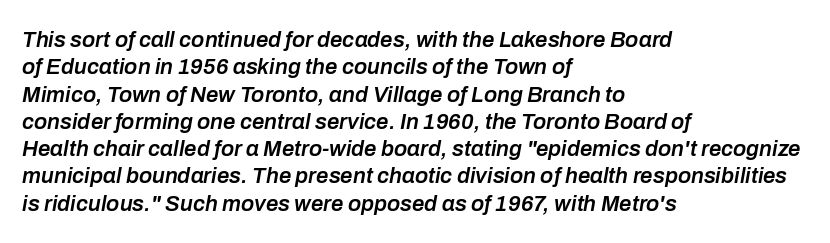
The image shows 22 px text type, italic (leaning right); set left-aligned, line spacing 1.24x, normal letter spacing, not underlined.
